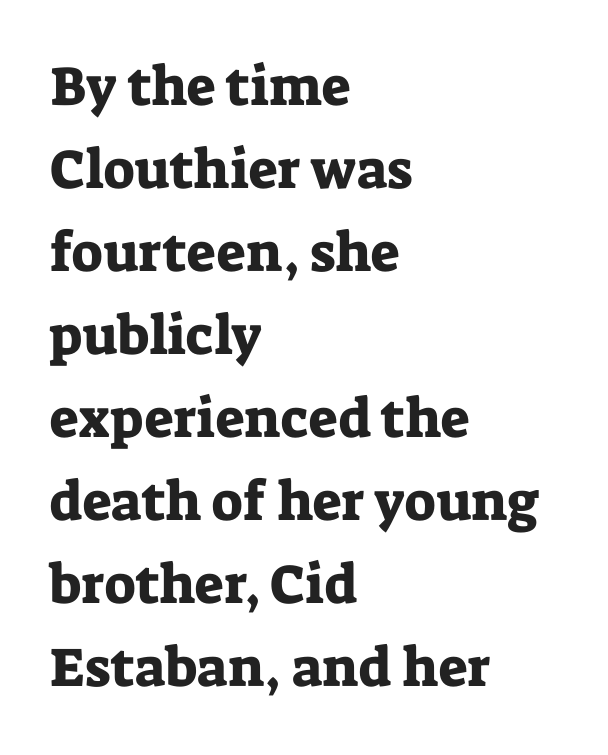
Q: Is the text italic (slanted)? A: No, it is upright.
Q: Is the typeface a serif or a sans-serif typeface? A: Serif.
Q: Is the text underlined? A: No.
Q: How is the paragraph aligned? A: Left-aligned.
Q: Is the spacing between letters normal or unusually wide? A: Normal.
Q: Is the spacing between lines tight, normal or loose? A: Normal.
Q: Width (condensed, normal, or wide)? A: Normal.
Q: Stroke contrast? A: Low.
Q: x-height? A: Medium.
Q: Monospaced? A: No.
